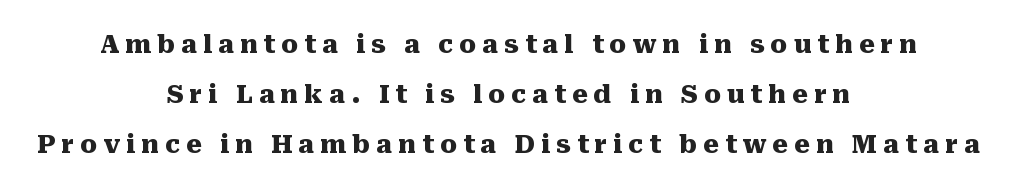
The paragraph shown floats in the horizontal middle. No italicization has been applied; the sample stays upright. Each glyph is drawn with heavy, bold strokes. Leading: increased. Observe the wide spacing: letters keep a clear distance from each other. Check under the words: just untouched page.
